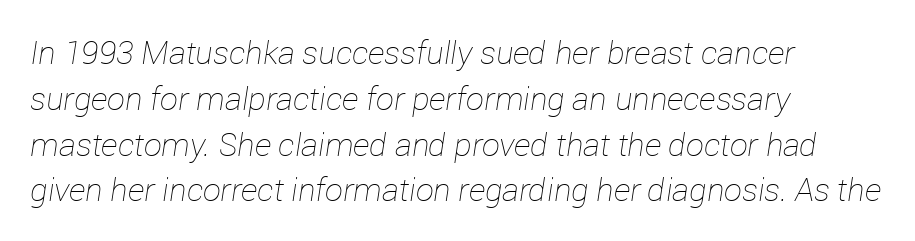
{"italic": "yes", "lean": "right", "slant_degrees": 12, "bold": "no", "weight": "thin", "width": "normal", "stroke_contrast": "low", "x_height": "medium", "monospaced": "no", "underline": "no", "align": "left", "line_spacing": "normal", "line_spacing_ratio": 1.43, "letter_spacing": "normal", "letter_spacing_em": 0.0, "glyph_px": 32}
